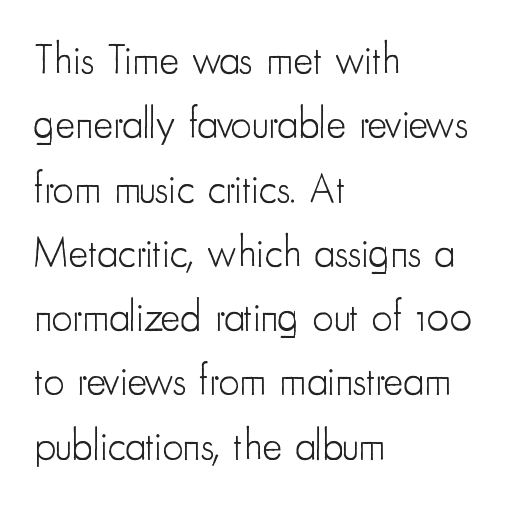
{"serif": "no", "italic": "no", "bold": "no", "weight": "light", "width": "condensed", "stroke_contrast": "low", "x_height": "small", "monospaced": "no", "underline": "no", "align": "left", "line_spacing": "normal", "line_spacing_ratio": 1.53, "letter_spacing": "normal", "letter_spacing_em": 0.0, "glyph_px": 42}
